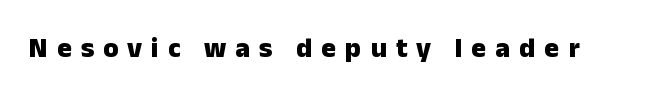
Vertical strokes here are truly vertical. The gap between lines stays unmarked. The typesetting leans heavy: a genuine bold. Proportional: the letters do not fall into vertical columns. The face used here is a sans, in the tradition of grotesques and geometrics. Compared with typical body copy, the letter spacing here is much looser.
